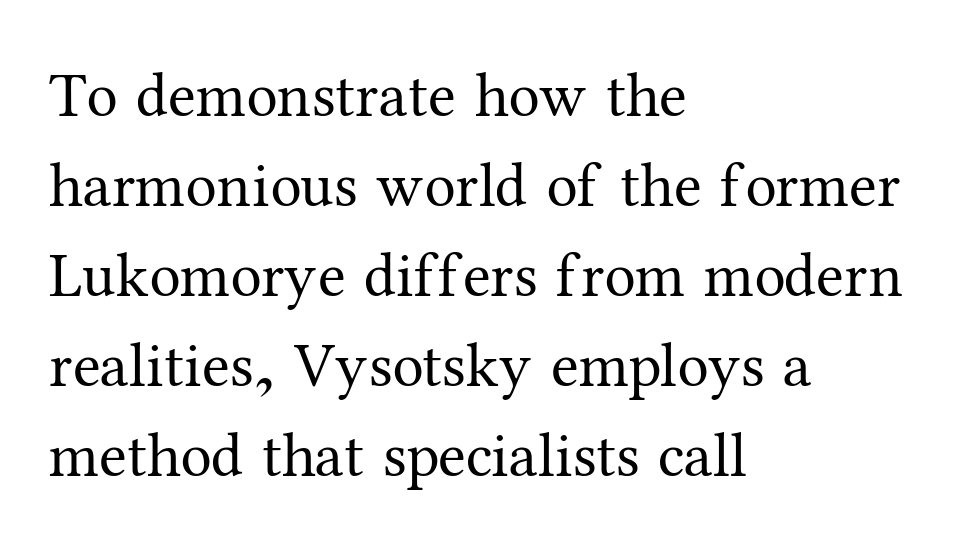
The image shows 63 px regular-weight serif type, upright; set left-aligned, normal line spacing (1.43x), normal letter spacing, not underlined; medium stroke contrast and a medium x-height.
